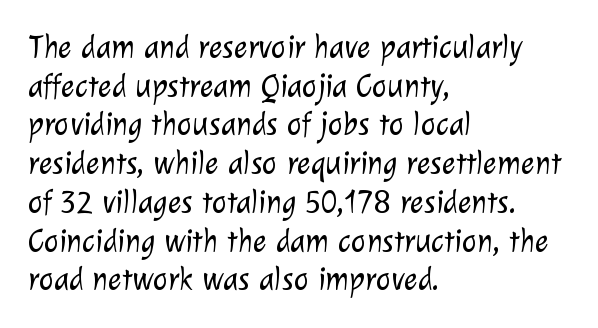
{"serif": "no", "bold": "no", "weight": "light", "width": "normal", "stroke_contrast": "low", "x_height": "medium", "monospaced": "no", "underline": "no", "align": "left", "line_spacing_ratio": 1.21, "letter_spacing": "normal", "letter_spacing_em": 0.0, "glyph_px": 32}
